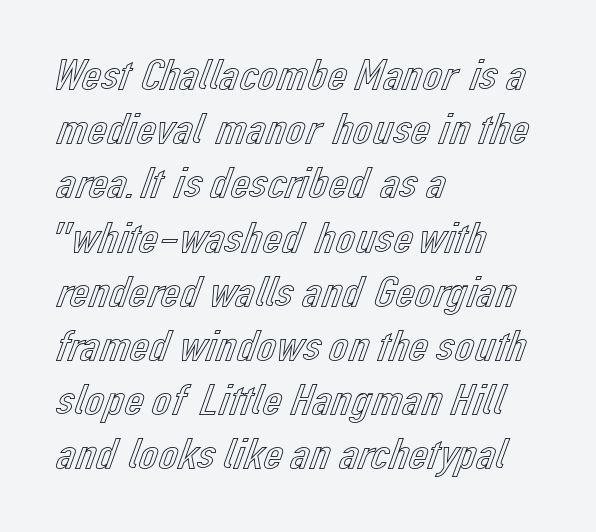
The image shows 43 px text type; set left-aligned, normal line spacing (1.26x), normal letter spacing, not underlined; a medium x-height.
